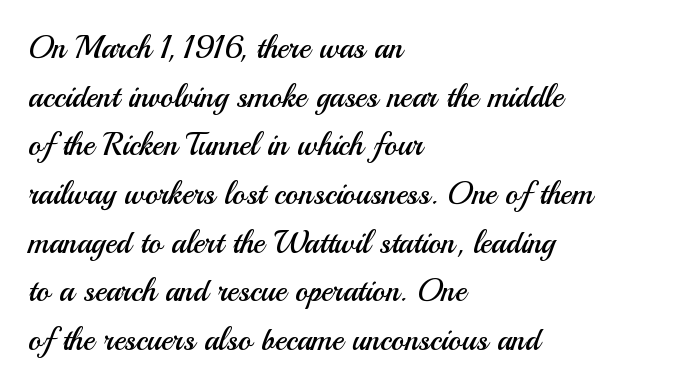
Q: Is the text bold? A: No.
Q: Is the text italic (slanted)? A: Yes.
Q: Is the typeface a serif or a sans-serif typeface? A: Sans-serif.
Q: Is the text underlined? A: No.
Q: How is the paragraph aligned? A: Left-aligned.
Q: Is the spacing between letters normal or unusually wide? A: Normal.
Q: Is the spacing between lines tight, normal or loose? A: Normal.
Q: Width (condensed, normal, or wide)? A: Normal.
Q: Stroke contrast? A: Medium.
Q: x-height? A: Small.
Q: Monospaced? A: No.
